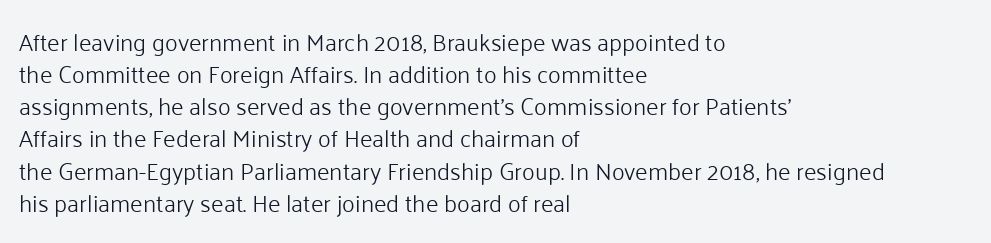
Q: Is the text bold? A: No.
Q: Is the text italic (slanted)? A: No, it is upright.
Q: Is the text underlined? A: No.
Q: How is the paragraph aligned? A: Left-aligned.
Q: Is the spacing between letters normal or unusually wide? A: Normal.
Q: Is the spacing between lines tight, normal or loose? A: Normal.
